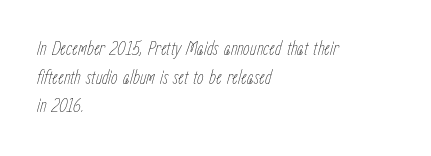
Q: Is the text bold? A: No.
Q: Is the text italic (slanted)? A: Yes, it leans right by about 15 degrees.
Q: Is the text underlined? A: No.
Q: How is the paragraph aligned? A: Left-aligned.
Q: Is the spacing between letters normal or unusually wide? A: Normal.
Q: Is the spacing between lines tight, normal or loose? A: Normal.
